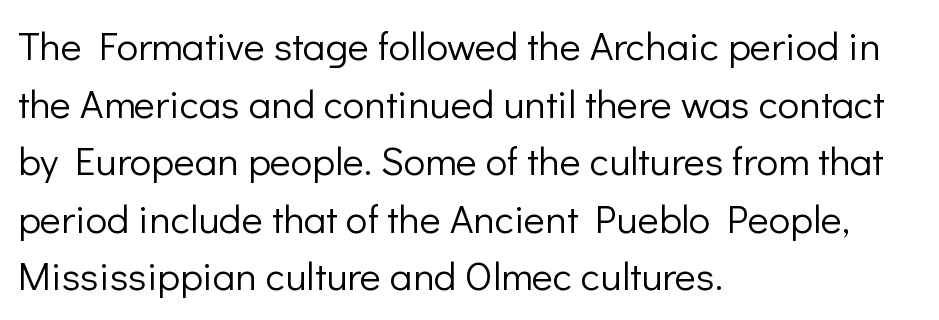
Q: Is the text bold? A: No.
Q: Is the text italic (slanted)? A: No, it is upright.
Q: Is the typeface a serif or a sans-serif typeface? A: Sans-serif.
Q: Is the text underlined? A: No.
Q: How is the paragraph aligned? A: Left-aligned.
Q: Is the spacing between letters normal or unusually wide? A: Normal.
Q: Is the spacing between lines tight, normal or loose? A: Normal.
Q: Width (condensed, normal, or wide)? A: Normal.
Q: Stroke contrast? A: Low.
Q: x-height? A: Medium.
Q: Monospaced? A: No.
